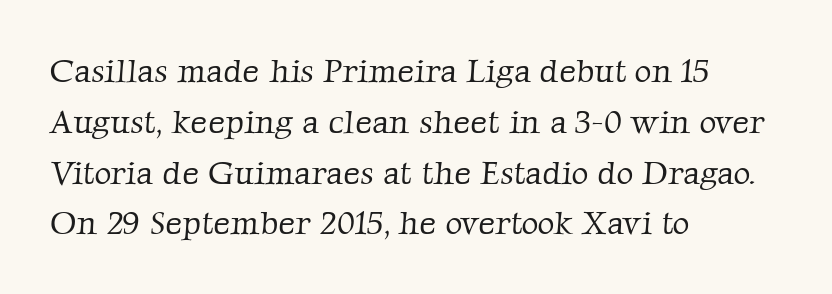
The zone under the glyphs is completely vacant. Spacing verdict: proportional, widths tailored to each character. Notice how descenders clear the ascenders below comfortably — that's standard leading. Inter-character spacing is left at the font's built-in metrics. The rendering shows small feet on the letterforms — a serif design. Stroke thickness stays within the range of a standard reading face or lighter.
